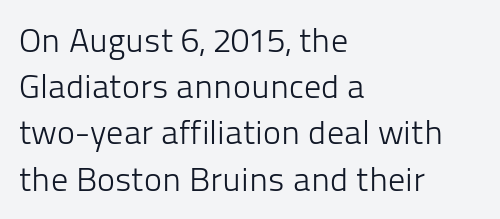
Q: Is the text bold? A: No.
Q: Is the text italic (slanted)? A: No, it is upright.
Q: Is the typeface a serif or a sans-serif typeface? A: Sans-serif.
Q: Is the text underlined? A: No.
Q: How is the paragraph aligned? A: Left-aligned.
Q: Is the spacing between letters normal or unusually wide? A: Normal.
Q: Is the spacing between lines tight, normal or loose? A: Normal.
Q: Width (condensed, normal, or wide)? A: Normal.
Q: Stroke contrast? A: Low.
Q: x-height? A: Medium.
Q: Monospaced? A: No.
